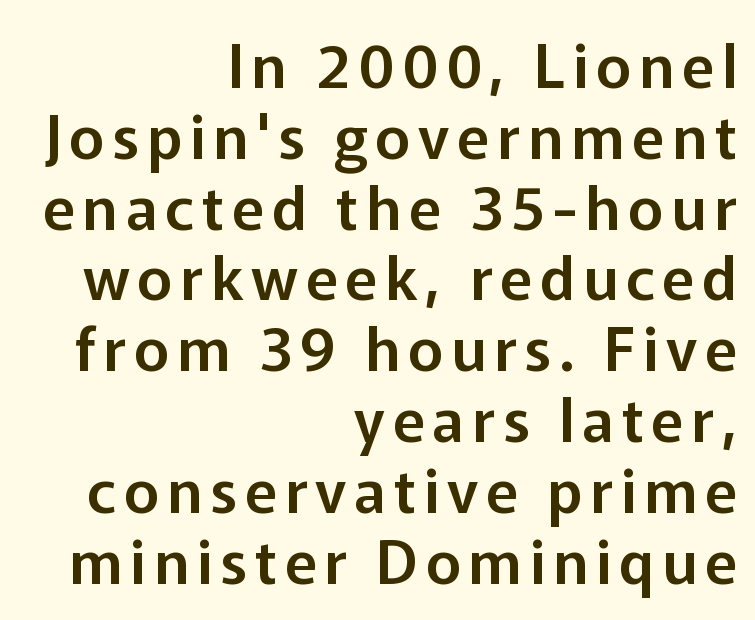
A student would call this right alignment; a typographer would say flush right, rag left. In terms of posture, this sample is upright. Just letters on the line, the space beneath them empty. Looks like regular typesetting: each glyph gets only the width it needs. The designer went with a sans here, leaving each stem footless.
